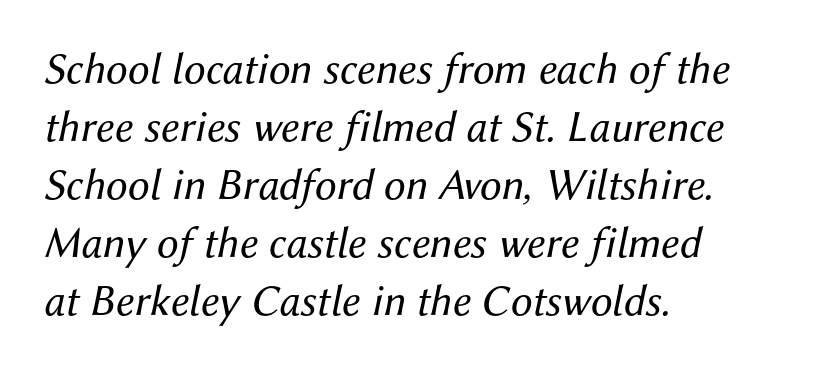
{"italic": "yes", "lean": "right", "slant_degrees": 12, "bold": "no", "weight": "regular", "width": "normal", "stroke_contrast": "medium", "x_height": "medium", "monospaced": "no", "underline": "no", "align": "left", "line_spacing": "normal", "line_spacing_ratio": 1.32, "letter_spacing": "normal", "letter_spacing_em": 0.0, "glyph_px": 44}
